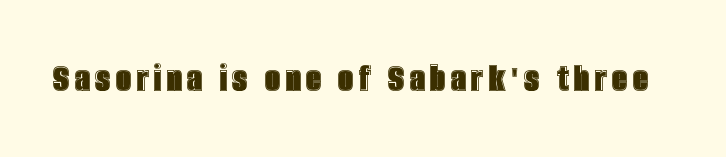
{"italic": "no", "width": "condensed", "x_height": "large", "monospaced": "no", "underline": "no", "glyph_px": 42}
